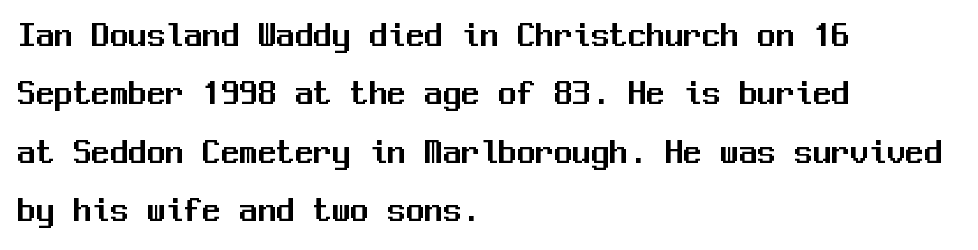
The passage shown stacks its lines at a standard gap. The letters march in equal steps, a hallmark of fixed-pitch type. Honestly, there is no underline to notice here at all. Alignment: flush left. You can tell from the bare stems that sans-serif type was used.
